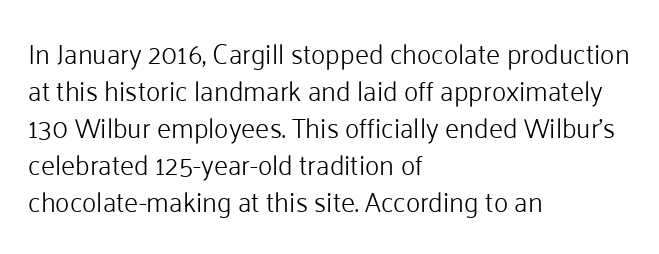
Q: Is the text bold? A: No.
Q: Is the text italic (slanted)? A: No, it is upright.
Q: Is the text underlined? A: No.
Q: How is the paragraph aligned? A: Left-aligned.
Q: Is the spacing between letters normal or unusually wide? A: Normal.
Q: Is the spacing between lines tight, normal or loose? A: Normal.
